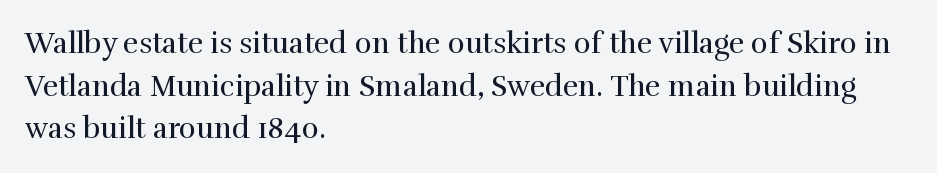
{"serif": "yes", "italic": "no", "bold": "no", "weight": "regular", "width": "normal", "x_height": "medium", "monospaced": "no", "underline": "no", "align": "left", "line_spacing": "normal", "line_spacing_ratio": 1.47, "letter_spacing": "normal", "letter_spacing_em": 0.0, "glyph_px": 29}
